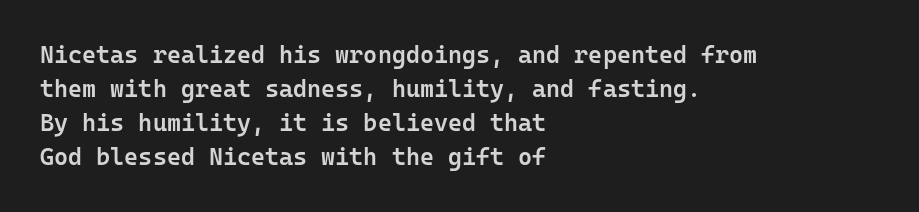
The image shows 24 px text type, upright; set left-aligned, normal line spacing (1.42x), normal letter spacing, not underlined.
